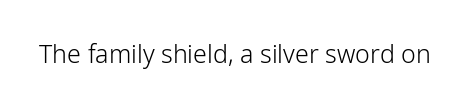
{"italic": "no", "bold": "no", "underline": "no", "letter_spacing": "normal", "letter_spacing_em": 0.0, "glyph_px": 25}
